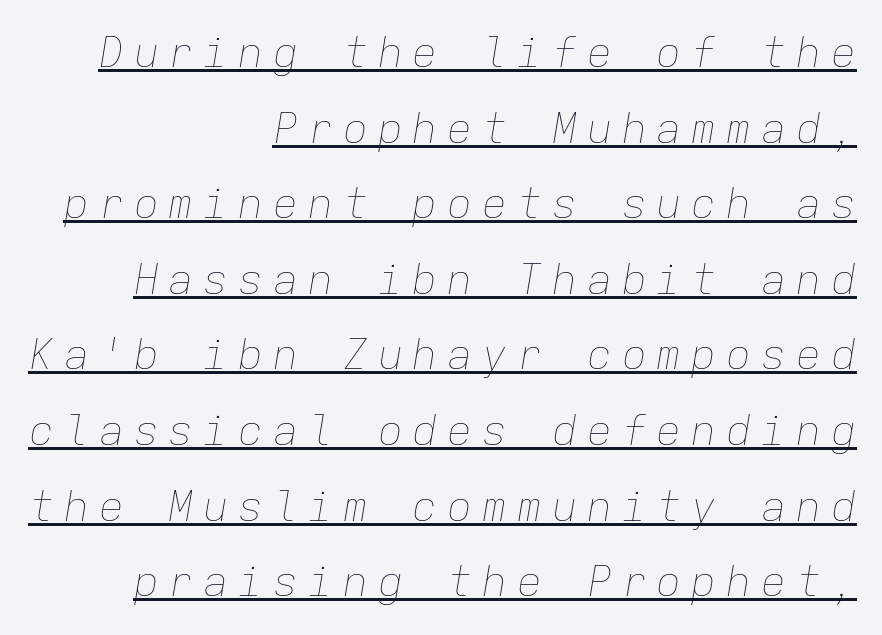
Q: Is the text bold? A: No.
Q: Is the text italic (slanted)? A: Yes, it leans right by about 9 degrees.
Q: Is the text underlined? A: Yes.
Q: How is the paragraph aligned? A: Right-aligned.
Q: Is the spacing between letters normal or unusually wide? A: Unusually wide.
Q: Width (condensed, normal, or wide)? A: Normal.
Q: Stroke contrast? A: Low.
Q: x-height? A: Medium.
Q: Monospaced? A: Yes.
